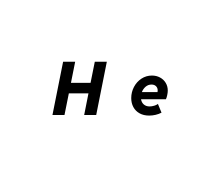
The face used here has a pronounced slope to its letters. A full-strength bold gives these letters their thick strokes. Each letter keeps its own natural width here, so spacing adapts to shape. The letterforms stand isolated, each surrounded by extra space.
